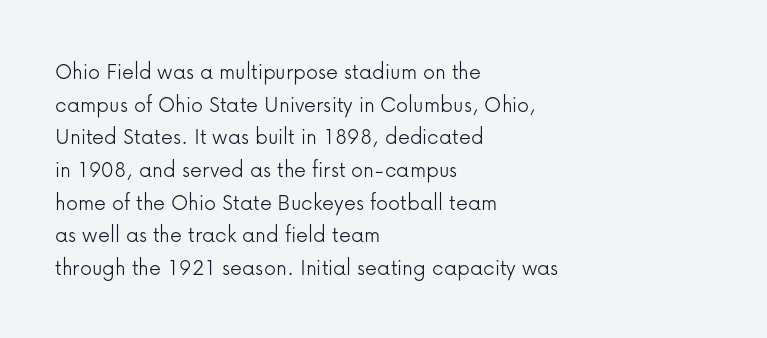
The image shows 24 px text type, upright; set left-aligned, normal line spacing (1.36x), normal letter spacing, not underlined.
